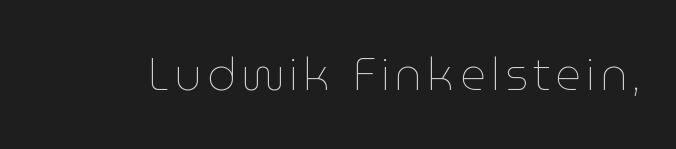
Q: Is the text bold? A: No.
Q: Is the text italic (slanted)? A: No, it is upright.
Q: Is the text underlined? A: No.
Q: Width (condensed, normal, or wide)? A: Normal.
Q: Stroke contrast? A: Low.
Q: x-height? A: Medium.
Q: Monospaced? A: No.
